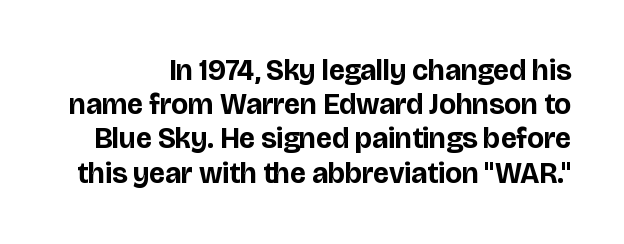
Q: Is the text bold? A: Yes.
Q: Is the text italic (slanted)? A: No, it is upright.
Q: Is the typeface a serif or a sans-serif typeface? A: Sans-serif.
Q: Is the text underlined? A: No.
Q: Is the spacing between letters normal or unusually wide? A: Normal.
Q: Width (condensed, normal, or wide)? A: Normal.
Q: Stroke contrast? A: Low.
Q: x-height? A: Large.
Q: Monospaced? A: No.
